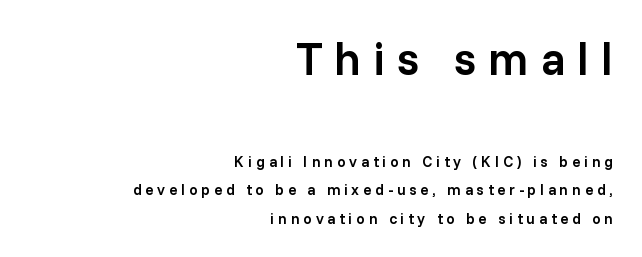
The image shows 46 px semibold sans-serif type, upright; set right-aligned, line spacing 1.88x, unusually wide letter spacing (+0.26 em), not underlined; the first (top) block is 3.07x larger; low stroke contrast and a medium x-height.
